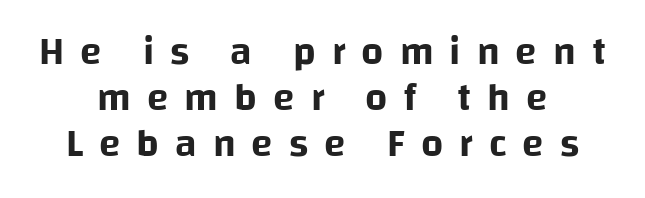
The image shows 39 px sans-serif type, upright; set centered, line spacing 1.18x, unusually wide letter spacing (+0.41 em), not underlined; low stroke contrast and a large x-height.
